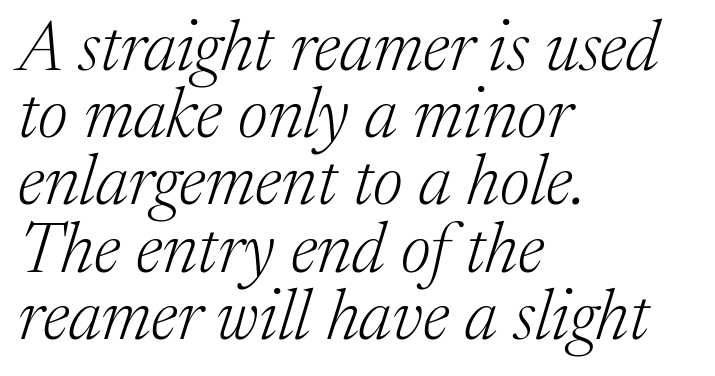
No word sits above an underline. The characters display serif detailing at their extremities. Counters stay open thanks to moderate or lighter strokes. Each word holds together tightly as a unit, with standard inter-letter gaps. You could not count columns in this text — the font is proportionally spaced. Italic: yes, the glyphs are oblique.
